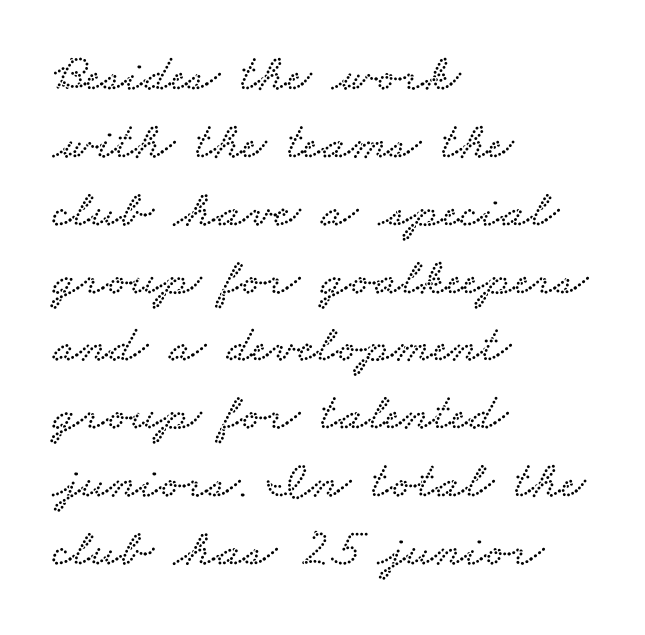
Q: Is the typeface a serif or a sans-serif typeface? A: Serif.
Q: Is the text underlined? A: No.
Q: How is the paragraph aligned? A: Left-aligned.
Q: Is the spacing between letters normal or unusually wide? A: Normal.
Q: Is the spacing between lines tight, normal or loose? A: Normal.
Q: Width (condensed, normal, or wide)? A: Wide.
Q: Stroke contrast? A: Low.
Q: x-height? A: Small.
Q: Monospaced? A: No.
